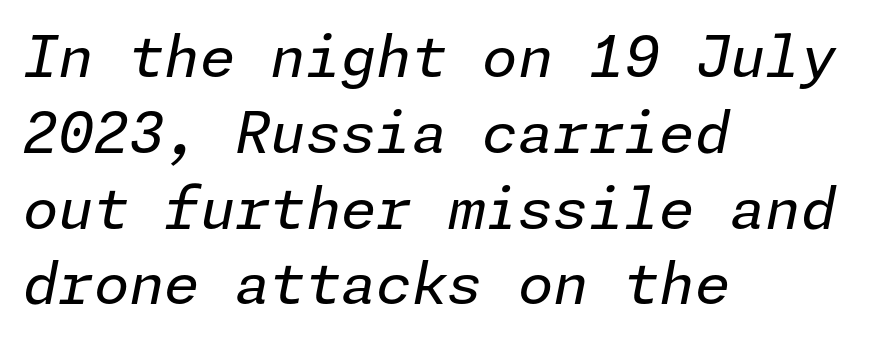
{"italic": "yes", "lean": "right", "slant_degrees": 11, "bold": "no", "weight": "regular", "width": "normal", "stroke_contrast": "low", "x_height": "medium", "underline": "no", "align": "left", "line_spacing": "normal", "line_spacing_ratio": 1.33, "letter_spacing": "normal", "letter_spacing_em": 0.0, "glyph_px": 57}
